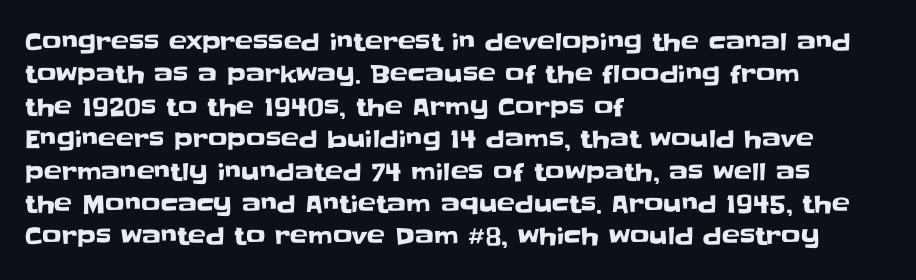
{"italic": "no", "underline": "no", "align": "left", "line_spacing": "normal", "line_spacing_ratio": 1.35, "letter_spacing": "normal", "letter_spacing_em": 0.0, "glyph_px": 24}
